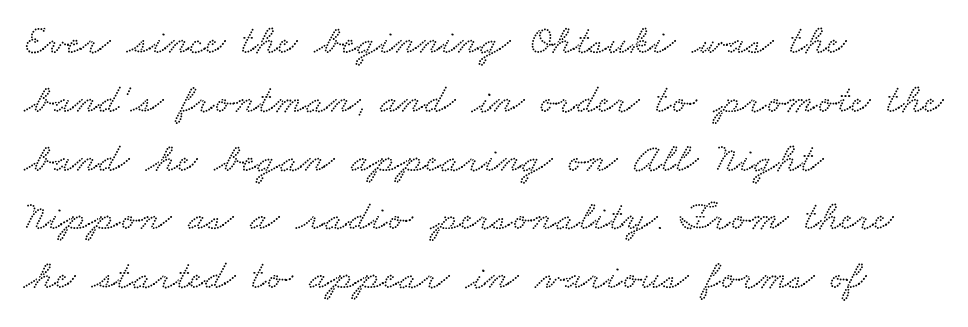
Observe the ordinary spacing: letters are neighbours, not strangers. Spacing verdict: proportional, widths tailored to each character. Is there much room between lines? A standard amount, neither cramped nor airy. The rendering anchors every line to the left-hand side. A bare baseline throughout the passage. Classification — serif.
